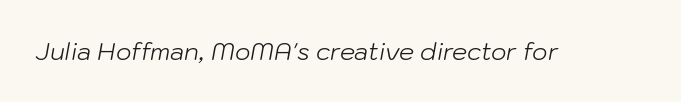
Q: Is the text bold? A: No.
Q: Is the text italic (slanted)? A: Yes, it leans right by about 10 degrees.
Q: Is the text underlined? A: No.
Q: Is the spacing between letters normal or unusually wide? A: Normal.
